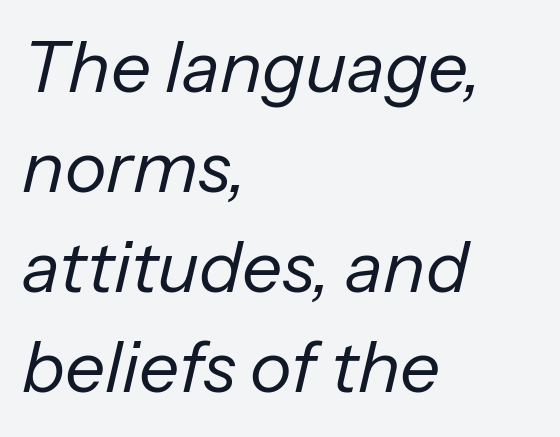
The image shows 71 px regular-weight type, italic (leaning right); set left-aligned, normal line spacing (1.41x), normal letter spacing, not underlined; low stroke contrast and a medium x-height.
